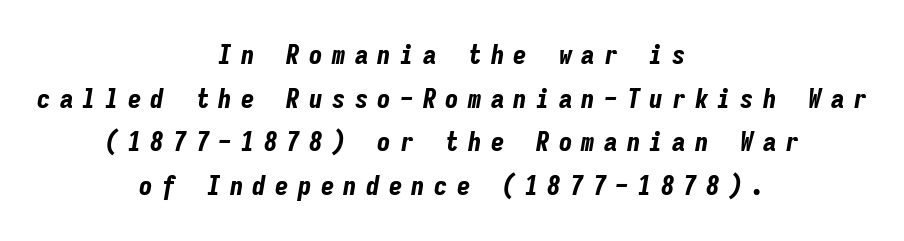
Horizontal alignment here is central, giving a formal, balanced look. Caption: bold face, heavy strokes. Leading: standard. Unmarked baselines from the first word to the last. The letters are slanted; this is an italic face.
